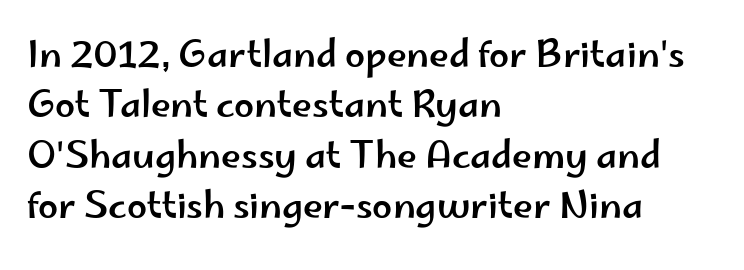
The image shows 36 px wide sans-serif type, upright; set left-aligned, normal line spacing (1.4x), normal letter spacing, not underlined; low stroke contrast and a small x-height.
